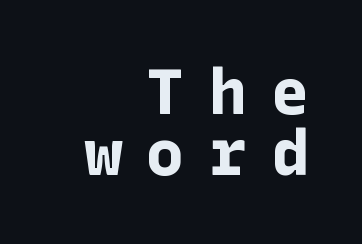
Heavy-handed strokes throughout: this text is bold. Tracking value appears strongly positive — letters spread wide. Classification — sans serif. The paragraph shown leans on its right margin.
